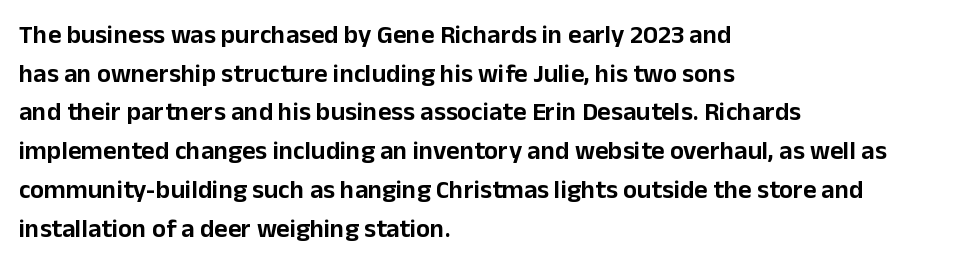
If you measured baseline to baseline, you'd find a middling distance. The line texture is even and compact thanks to regular tracking. Descender tails drop into unmarked territory. Posture: upright roman. Horizontally, the lines are justified to the leading edge only.
